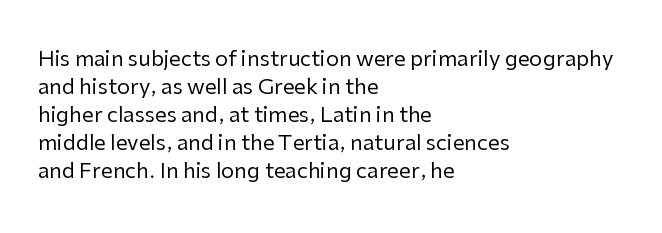
The image shows 21 px text type, upright; set left-aligned, normal line spacing (1.33x), normal letter spacing, not underlined.
